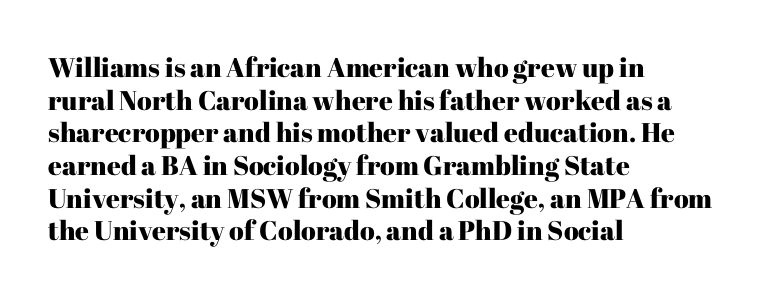
Words float on clear page, feet unadorned. Words appear dense and cohesive because spacing is normal. The lettering holds an erect, upright posture throughout. If you drew a ruler down the left edge, every line would touch it.
